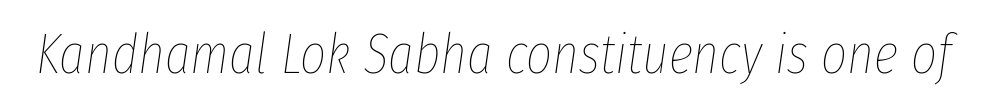
The image shows 56 px thin, condensed type, italic (leaning right); set normal letter spacing, not underlined; low stroke contrast and a medium x-height.
